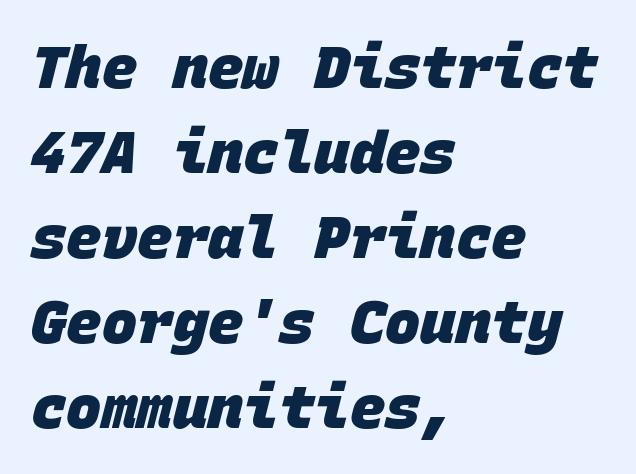
Q: Is the text bold? A: Yes.
Q: Is the typeface a serif or a sans-serif typeface? A: Sans-serif.
Q: Is the text underlined? A: No.
Q: How is the paragraph aligned? A: Left-aligned.
Q: Is the spacing between letters normal or unusually wide? A: Normal.
Q: Is the spacing between lines tight, normal or loose? A: Normal.
Q: Width (condensed, normal, or wide)? A: Normal.
Q: Stroke contrast? A: Low.
Q: x-height? A: Large.
Q: Monospaced? A: Yes.
